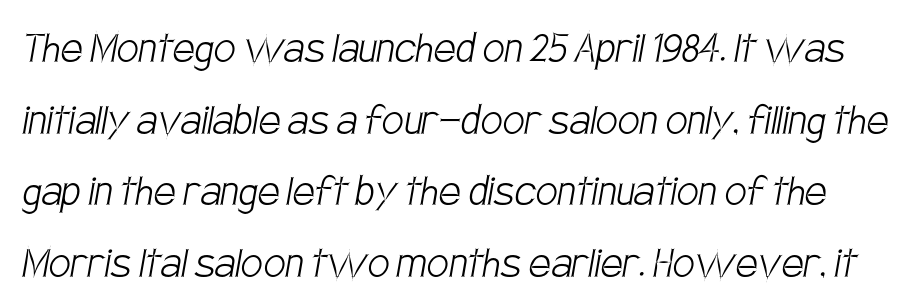
Letter spacing: default. Varying glyph widths throughout — classic text-font behaviour. Students, observe: this is what conventionally led text looks like. Letters rest on an invisible, unmarked baseline.
